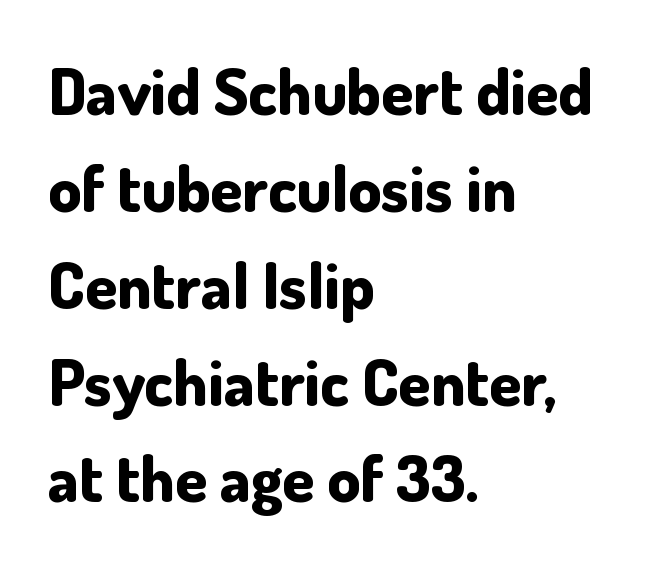
Q: Is the text bold? A: Yes.
Q: Is the text italic (slanted)? A: No, it is upright.
Q: Is the typeface a serif or a sans-serif typeface? A: Sans-serif.
Q: Is the text underlined? A: No.
Q: How is the paragraph aligned? A: Left-aligned.
Q: Is the spacing between letters normal or unusually wide? A: Normal.
Q: Is the spacing between lines tight, normal or loose? A: Normal.
Q: Width (condensed, normal, or wide)? A: Normal.
Q: Stroke contrast? A: Low.
Q: x-height? A: Small.
Q: Monospaced? A: No.
